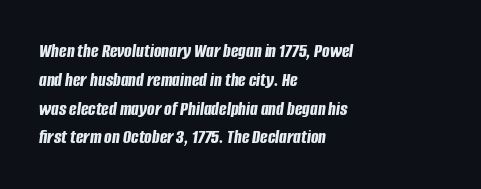
Q: Is the text bold? A: Yes.
Q: Is the text italic (slanted)? A: Yes, it leans right by about 8 degrees.
Q: Is the text underlined? A: No.
Q: How is the paragraph aligned? A: Left-aligned.
Q: Is the spacing between letters normal or unusually wide? A: Normal.
Q: Is the spacing between lines tight, normal or loose? A: Normal.
